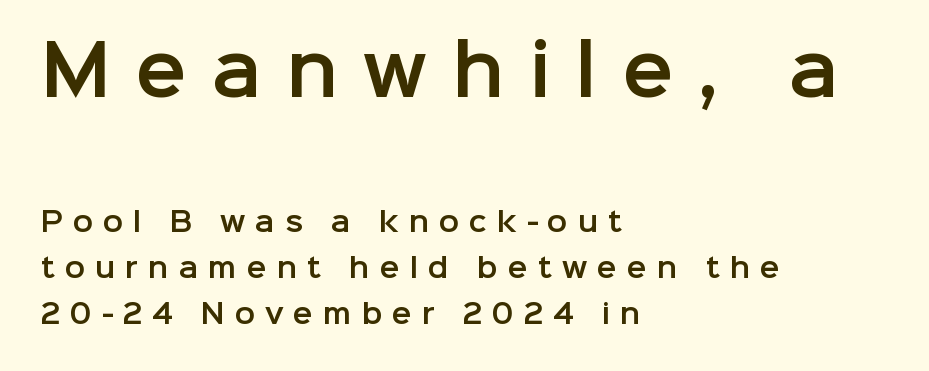
Q: Is the text italic (slanted)? A: No, it is upright.
Q: Is the typeface a serif or a sans-serif typeface? A: Sans-serif.
Q: Is the text underlined? A: No.
Q: How is the paragraph aligned? A: Left-aligned.
Q: Is the spacing between letters normal or unusually wide? A: Unusually wide.
Q: Is the spacing between lines tight, normal or loose? A: Normal.
Q: Which block of text is set in a larger size, the first (top) or the second (bottom)? A: The first (top) one.
Q: Width (condensed, normal, or wide)? A: Normal.
Q: Stroke contrast? A: Low.
Q: x-height? A: Medium.
Q: Monospaced? A: No.
